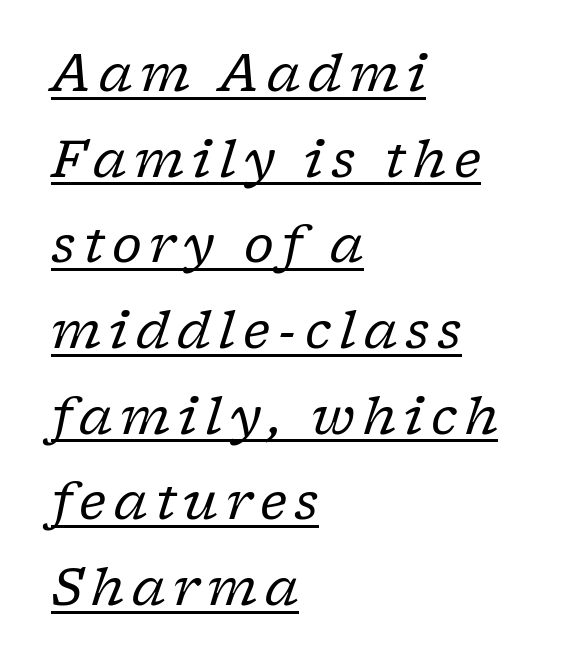
The image shows 51 px regular-weight serif type, italic (leaning right); set left-aligned, normal line spacing (1.68x), underlined; low stroke contrast and a medium x-height.
